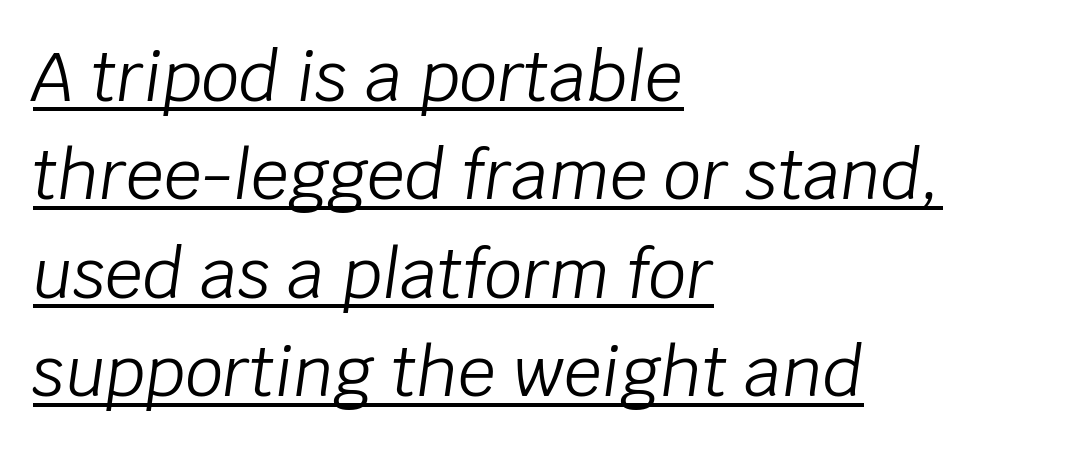
The image shows 67 px light type, italic (leaning right); set left-aligned, normal line spacing (1.47x), normal letter spacing, underlined; low stroke contrast and a large x-height.
